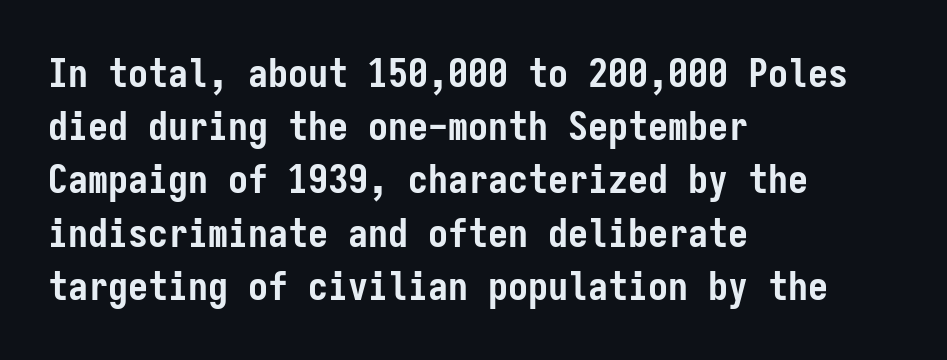
{"serif": "no", "italic": "no", "bold": "yes", "weight": "semibold", "width": "condensed", "stroke_contrast": "low", "x_height": "medium", "monospaced": "yes", "underline": "no", "align": "left", "line_spacing": "normal", "line_spacing_ratio": 1.33, "letter_spacing": "normal", "letter_spacing_em": 0.0, "glyph_px": 40}
